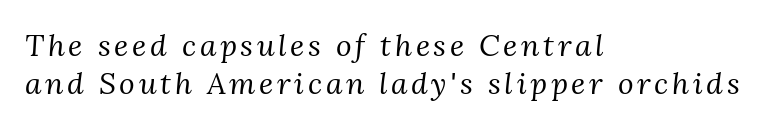
Horizontal alignment here is leftward, the default for most running prose. The characters display serif detailing at their extremities. Decoration check: the copy has no underline. The passage shown leans; its letterforms are oblique.
